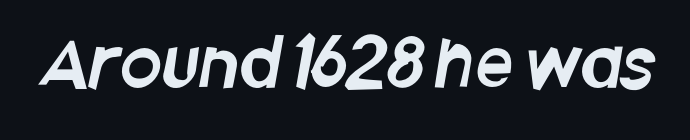
The image shows 67 px condensed sans-serif type; set normal letter spacing, not underlined; low stroke contrast and a large x-height.
